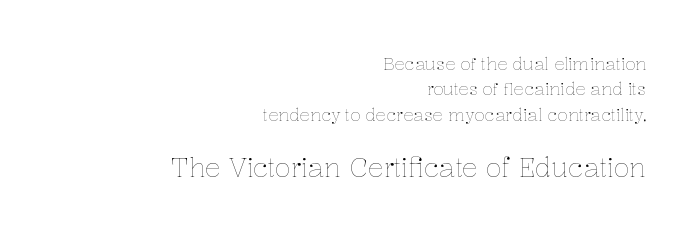
The image shows 26 px text type, upright; set right-aligned, normal line spacing (1.5x), normal letter spacing, not underlined; the second (bottom) block is 1.53x larger.
